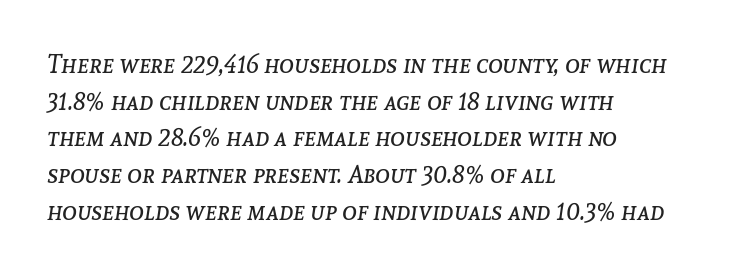
Designer's note — italics engaged. Which margin do the lines hug? The left one — the right edge is uneven. This sample uses plain, unmodified letter spacing. The specimen omits any rule beneath the text block's lines. A quiet, ordinary-to-light weight characterises the typeface.
